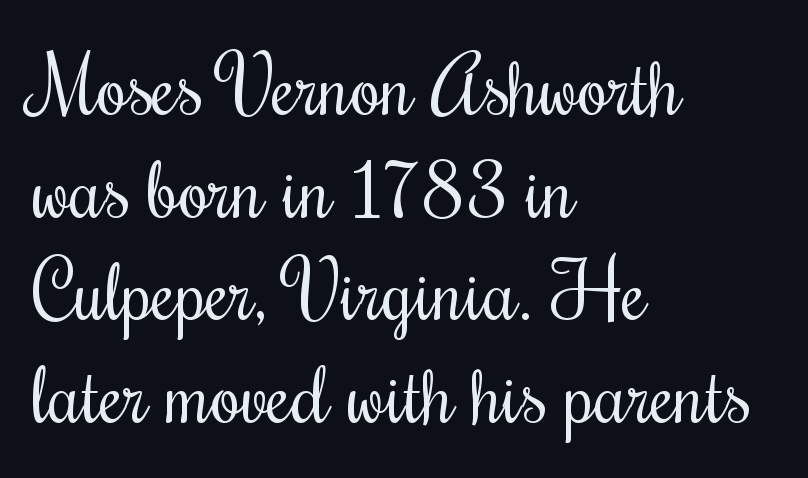
Q: Is the text bold? A: No.
Q: Is the text italic (slanted)? A: Yes.
Q: Is the text underlined? A: No.
Q: How is the paragraph aligned? A: Left-aligned.
Q: Is the spacing between letters normal or unusually wide? A: Normal.
Q: Is the spacing between lines tight, normal or loose? A: Normal.
Q: Width (condensed, normal, or wide)? A: Condensed.
Q: Stroke contrast? A: Medium.
Q: x-height? A: Small.
Q: Monospaced? A: No.
